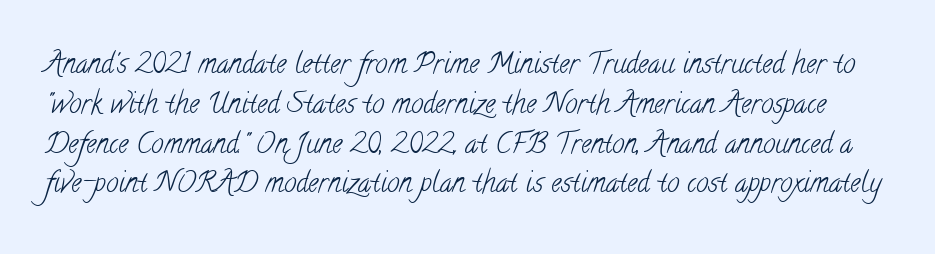
Q: Is the text bold? A: No.
Q: Is the typeface a serif or a sans-serif typeface? A: Serif.
Q: Is the text underlined? A: No.
Q: Is the spacing between letters normal or unusually wide? A: Normal.
Q: Is the spacing between lines tight, normal or loose? A: Normal.
Q: Width (condensed, normal, or wide)? A: Condensed.
Q: Stroke contrast? A: Low.
Q: x-height? A: Small.
Q: Monospaced? A: No.
